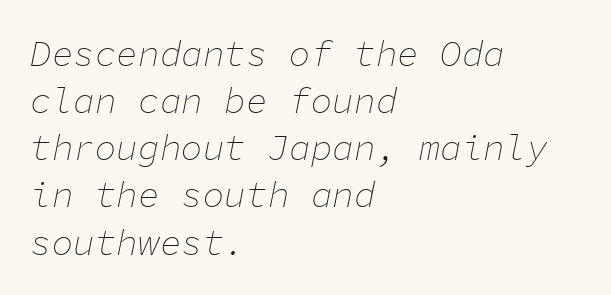
The image shows 36 px thin type, italic (leaning right), monospaced; set left-aligned, normal line spacing (1.31x), normal letter spacing, not underlined; low stroke contrast and a medium x-height.
